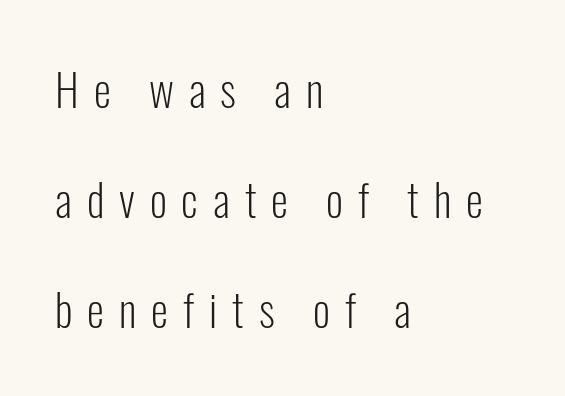
Q: Is the text bold? A: No.
Q: Is the text italic (slanted)? A: No, it is upright.
Q: Is the typeface a serif or a sans-serif typeface? A: Sans-serif.
Q: Is the text underlined? A: No.
Q: How is the paragraph aligned? A: Left-aligned.
Q: Is the spacing between letters normal or unusually wide? A: Unusually wide.
Q: Is the spacing between lines tight, normal or loose? A: Loose.
Q: Width (condensed, normal, or wide)? A: Condensed.
Q: Stroke contrast? A: Low.
Q: x-height? A: Medium.
Q: Monospaced? A: No.
